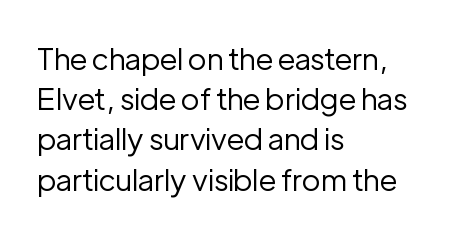
Is the block centered? No — it sits flush against the left margin. Beneath every word, the page is bare. Grotesque or geometric, the face here clearly has no serifs. Look at the tracking — it's just the regular setting, nothing added. Line spacing here is normal. Here the designer chose a conventional face with non-uniform glyph widths.
